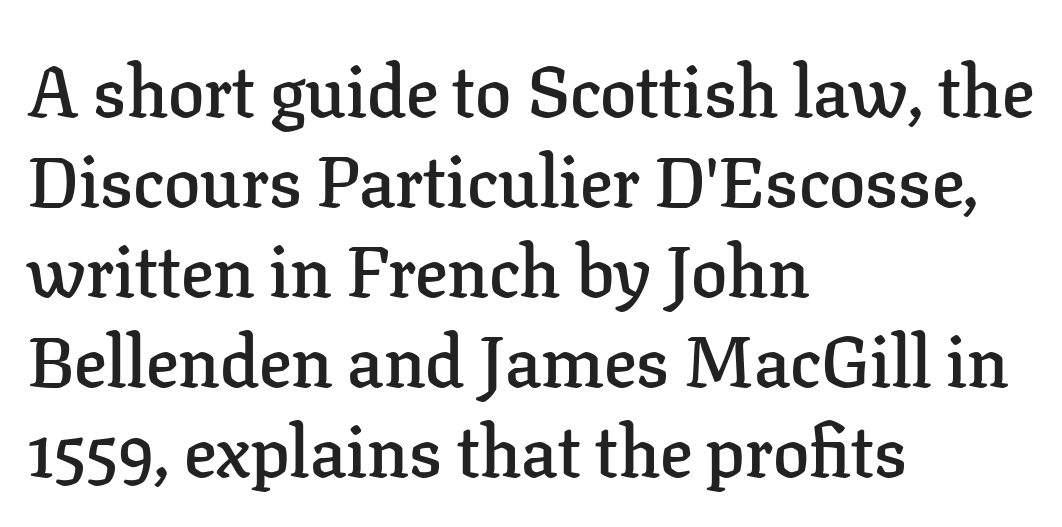
Caption: standard tracking, unaltered. Words float on clear page, feet unadorned. A bit beefed up — I'd call it semibold rather than bold. Summary of vertical rhythm: regular, with standard interline spacing. One-word summary of the alignment: left.
